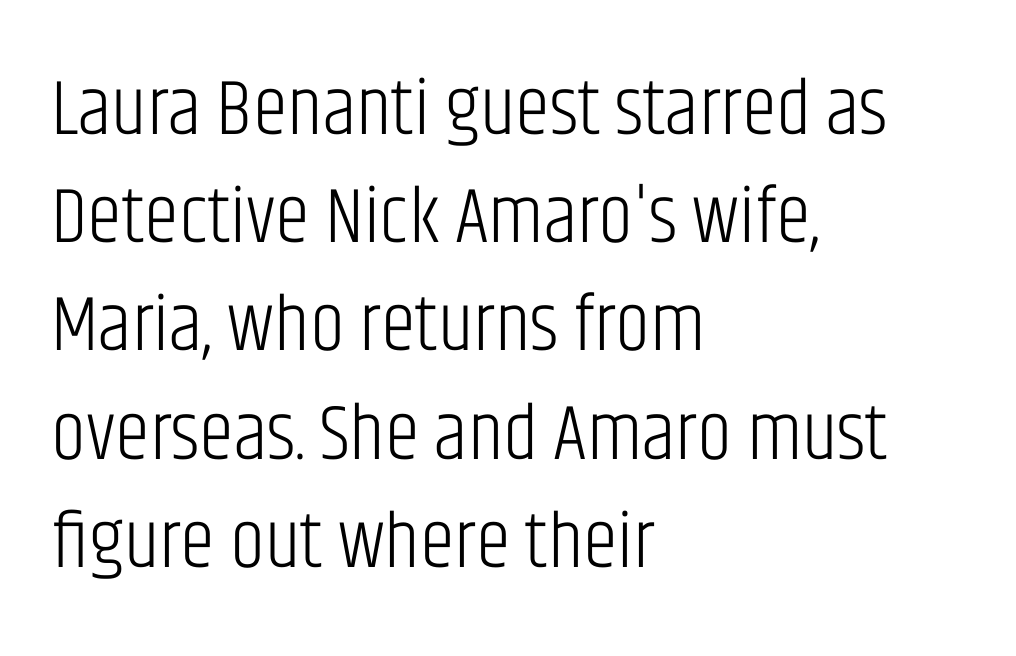
Tracking value appears to be zero — textbook default spacing. Does the lettering tilt? It doesn't — this is upright. The rendering shows plain stroke endings on the letterforms — a sans-serif design. A normal amount of white space separates one row of letters from the next. No heavy texture on the line: the type isn't bold.
